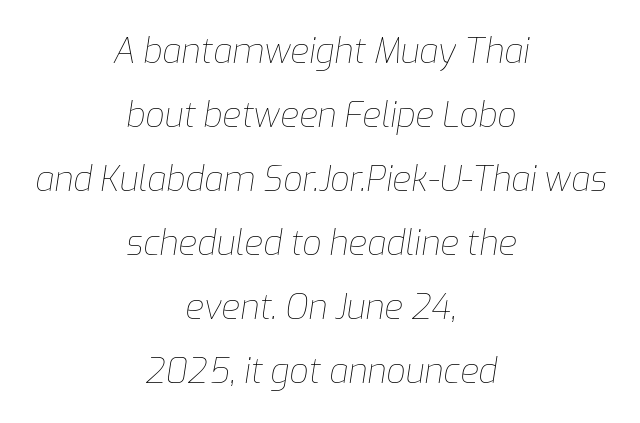
The image shows 34 px thin type, italic (leaning right); set centered, line spacing 1.88x, normal letter spacing, not underlined; low stroke contrast and a medium x-height.
